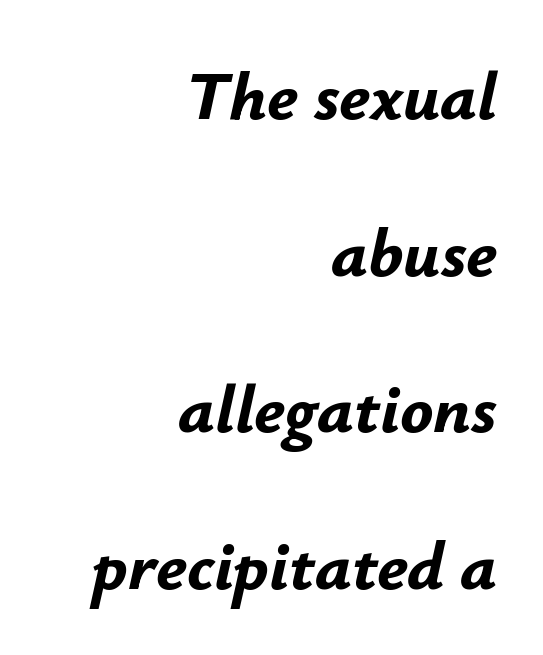
Q: Is the text bold? A: Yes.
Q: Is the text italic (slanted)? A: Yes, it leans right by about 12 degrees.
Q: Is the text underlined? A: No.
Q: How is the paragraph aligned? A: Right-aligned.
Q: Is the spacing between letters normal or unusually wide? A: Normal.
Q: Is the spacing between lines tight, normal or loose? A: Loose.
Q: Width (condensed, normal, or wide)? A: Normal.
Q: Stroke contrast? A: Low.
Q: x-height? A: Small.
Q: Monospaced? A: No.
